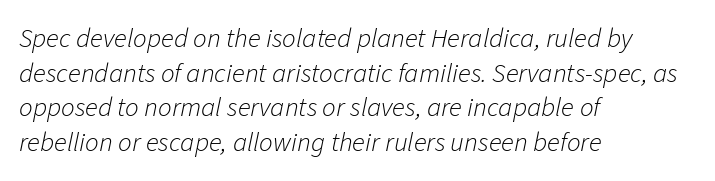
{"italic": "yes", "lean": "right", "slant_degrees": 11, "bold": "no", "underline": "no", "align": "left", "line_spacing": "normal", "line_spacing_ratio": 1.28, "letter_spacing": "normal", "letter_spacing_em": 0.0, "glyph_px": 27}
